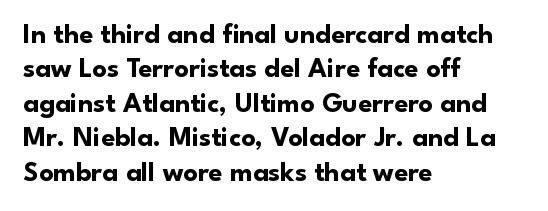
{"serif": "no", "italic": "no", "bold": "yes", "weight": "bold", "width": "normal", "stroke_contrast": "low", "x_height": "small", "monospaced": "no", "underline": "no", "align": "left", "line_spacing_ratio": 1.23, "letter_spacing": "normal", "letter_spacing_em": 0.0, "glyph_px": 28}
